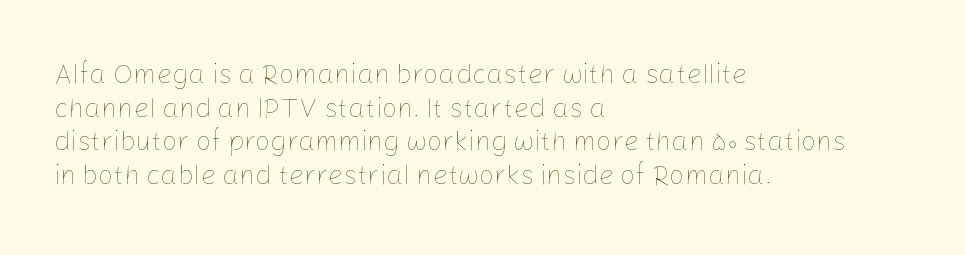
Q: Is the text bold? A: No.
Q: Is the text italic (slanted)? A: No, it is upright.
Q: Is the text underlined? A: No.
Q: How is the paragraph aligned? A: Left-aligned.
Q: Is the spacing between letters normal or unusually wide? A: Normal.
Q: Is the spacing between lines tight, normal or loose? A: Normal.
